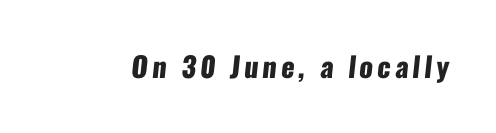
{"serif": "no", "bold": "yes", "weight": "heavy", "width": "condensed", "stroke_contrast": "low", "x_height": "medium", "monospaced": "no", "underline": "no", "glyph_px": 28}
